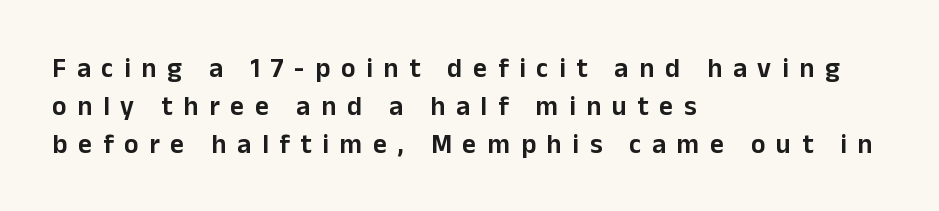
Between one letter and the next there's a generous, obvious gap. The specimen reads as upright at a glance. The rag falls on the right side of this text block. The rows are spaced the way most documents space them.
